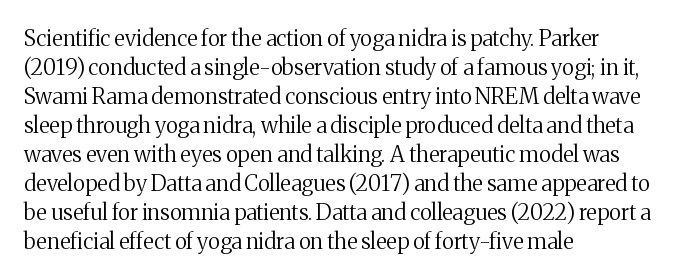
The image shows 22 px text type, upright; set left-aligned, normal line spacing (1.32x), normal letter spacing, not underlined.
